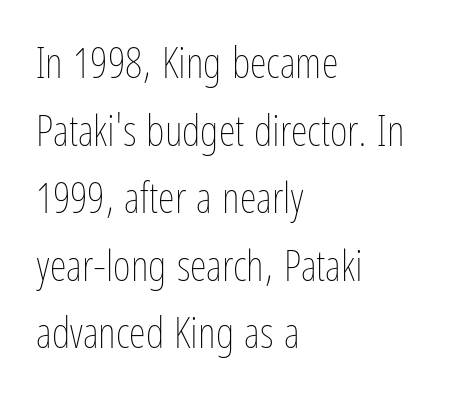
Q: Is the text bold? A: No.
Q: Is the text italic (slanted)? A: No, it is upright.
Q: Is the text underlined? A: No.
Q: How is the paragraph aligned? A: Left-aligned.
Q: Is the spacing between letters normal or unusually wide? A: Normal.
Q: Is the spacing between lines tight, normal or loose? A: Normal.
Q: Width (condensed, normal, or wide)? A: Condensed.
Q: Stroke contrast? A: Low.
Q: x-height? A: Medium.
Q: Monospaced? A: No.
